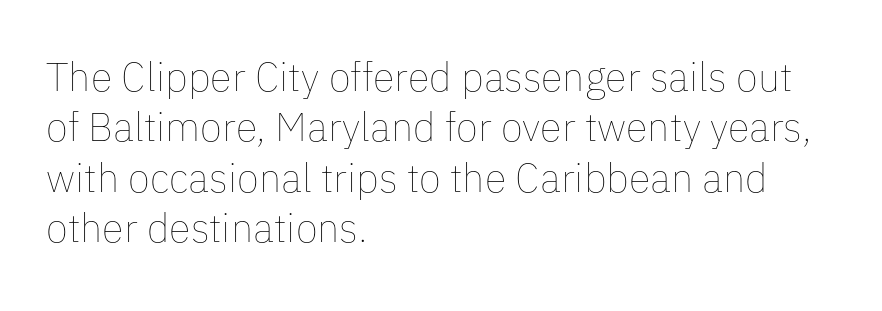
Q: Is the text bold? A: No.
Q: Is the text italic (slanted)? A: No, it is upright.
Q: Is the text underlined? A: No.
Q: How is the paragraph aligned? A: Left-aligned.
Q: Is the spacing between letters normal or unusually wide? A: Normal.
Q: Is the spacing between lines tight, normal or loose? A: Normal.
Q: Width (condensed, normal, or wide)? A: Normal.
Q: Stroke contrast? A: Low.
Q: x-height? A: Medium.
Q: Monospaced? A: No.
